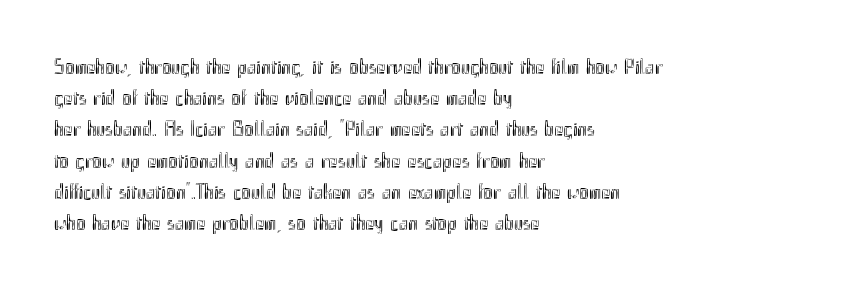
{"italic": "no", "underline": "no", "align": "left", "line_spacing": "normal", "line_spacing_ratio": 1.42, "letter_spacing": "normal", "letter_spacing_em": 0.0, "glyph_px": 22}
